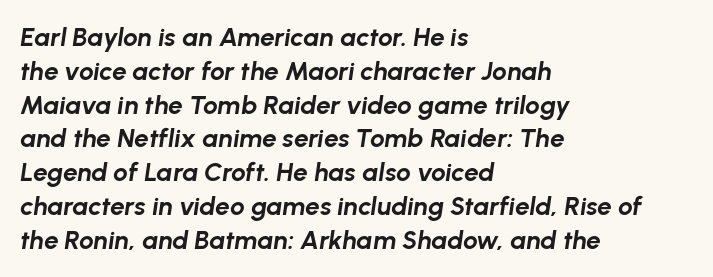
The image shows 26 px bold type, italic (leaning right); set left-aligned, normal line spacing (1.3x), normal letter spacing, not underlined.
